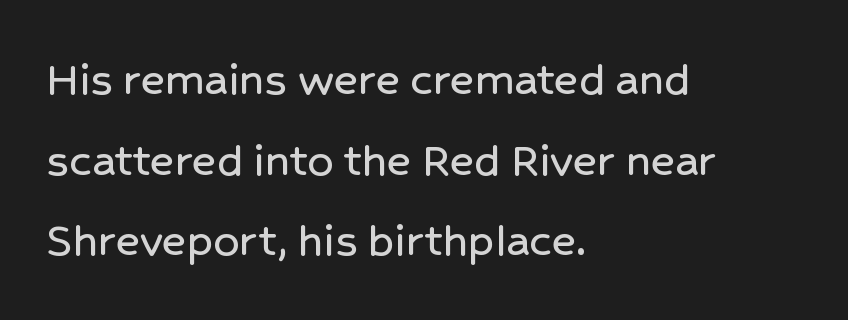
The designer left line spacing at the default. This sample has the flowing, uneven cadence of proportional lettering. Standard letterfit; no display-style spreading of the glyphs. This is the regular roman posture of the typeface.
